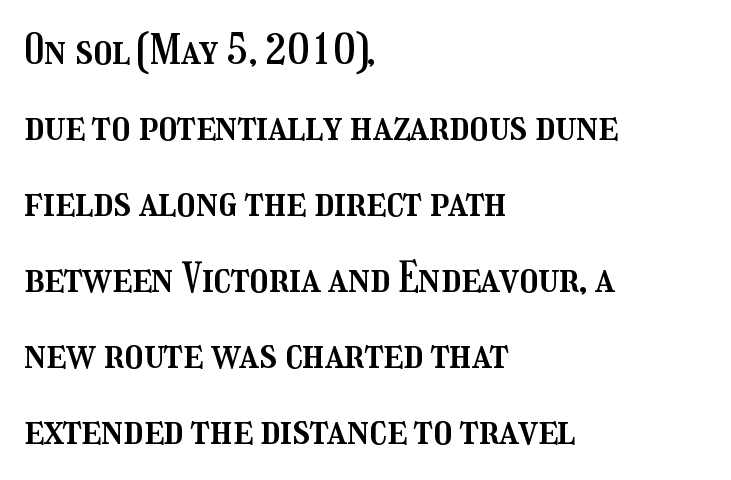
The image shows 42 px condensed type, upright; set left-aligned, line spacing 1.81x, normal letter spacing, not underlined; medium stroke contrast and a medium x-height.
